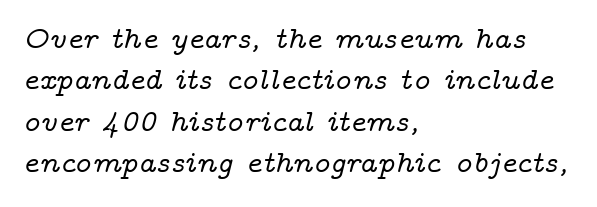
Short and long lines alike share a common starting point at left. Think of a printed novel: that variable character pitch is what you see here. Is this a sans? No — the strokes have serifs. Every character sits at an angle, as italics do. The zone under the glyphs is completely vacant. Evenly set lines give the paragraph a standard silhouette.
